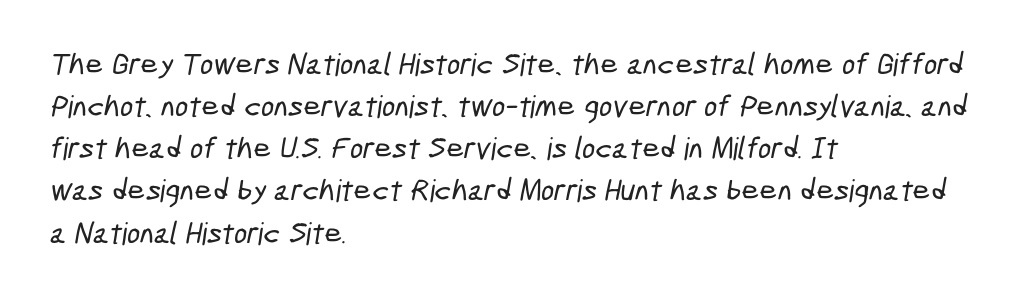
Q: Is the typeface a serif or a sans-serif typeface? A: Sans-serif.
Q: Is the text underlined? A: No.
Q: How is the paragraph aligned? A: Left-aligned.
Q: Is the spacing between letters normal or unusually wide? A: Normal.
Q: Is the spacing between lines tight, normal or loose? A: Normal.
Q: Width (condensed, normal, or wide)? A: Condensed.
Q: Stroke contrast? A: Low.
Q: x-height? A: Medium.
Q: Monospaced? A: No.
